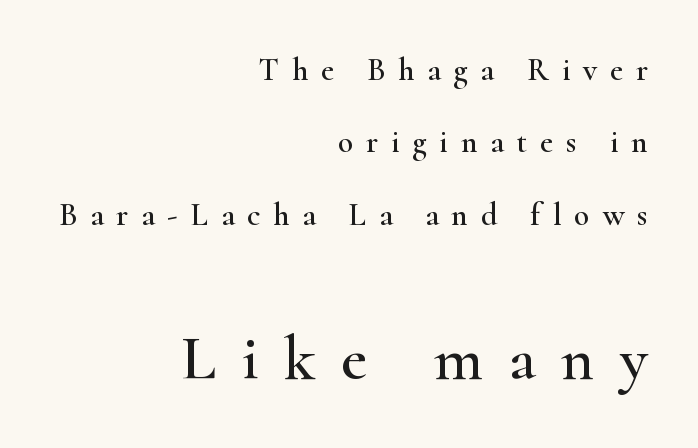
The image shows 64 px wide serif type, upright; set right-aligned, loose line spacing (2.26x), unusually wide letter spacing (+0.4 em), not underlined; the second (bottom) block is 2.0x larger; high stroke contrast and a small x-height.
